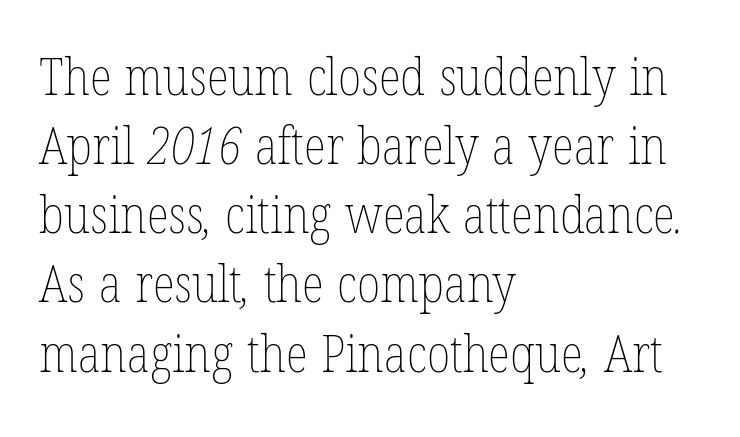
Q: Is the text bold? A: No.
Q: Is the text underlined? A: No.
Q: How is the paragraph aligned? A: Left-aligned.
Q: Is the spacing between letters normal or unusually wide? A: Normal.
Q: Is the spacing between lines tight, normal or loose? A: Normal.
Q: Width (condensed, normal, or wide)? A: Condensed.
Q: Stroke contrast? A: Low.
Q: x-height? A: Medium.
Q: Monospaced? A: No.
